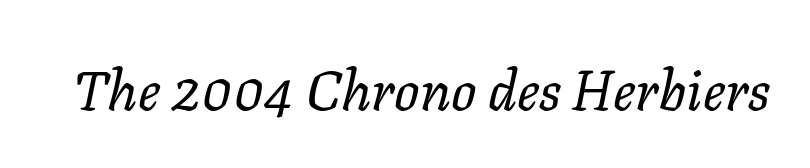
{"italic": "yes", "lean": "right", "slant_degrees": 11, "bold": "no", "weight": "regular", "width": "normal", "stroke_contrast": "low", "x_height": "medium", "monospaced": "no", "underline": "no", "letter_spacing": "normal", "letter_spacing_em": 0.0, "glyph_px": 56}
